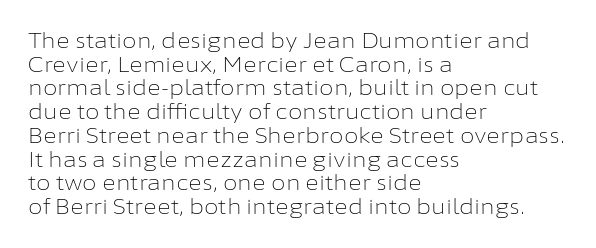
The image shows 21 px text type, upright; set left-aligned, tight line spacing (1.13x), normal letter spacing, not underlined.
